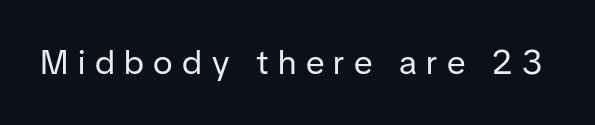
The designer went with a sans here, leaving each stem footless. The rendering uses natural spacing where letterforms have individual widths. You could only call the tracking loose — the letters float apart. The typography opts for an upright posture over an oblique one. Glance below the letters and you will spot only blank space. Each stroke keeps to a modest, everyday thickness or less.
